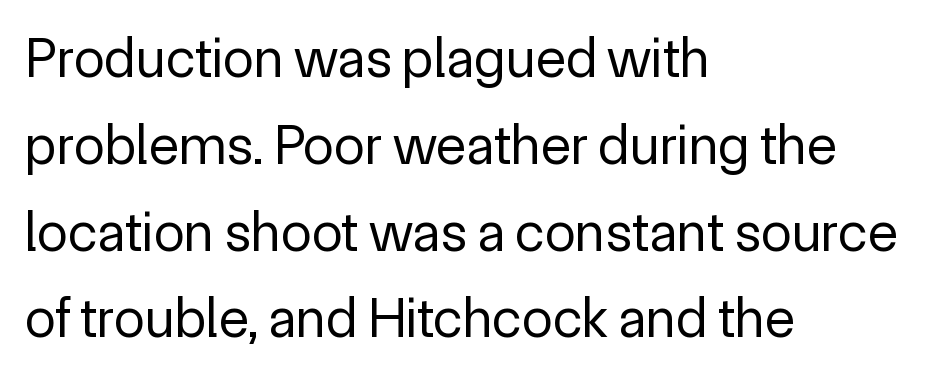
{"serif": "no", "italic": "no", "bold": "no", "weight": "regular", "width": "normal", "x_height": "medium", "monospaced": "no", "underline": "no", "align": "left", "line_spacing": "normal", "line_spacing_ratio": 1.55, "letter_spacing": "normal", "letter_spacing_em": 0.0, "glyph_px": 56}
